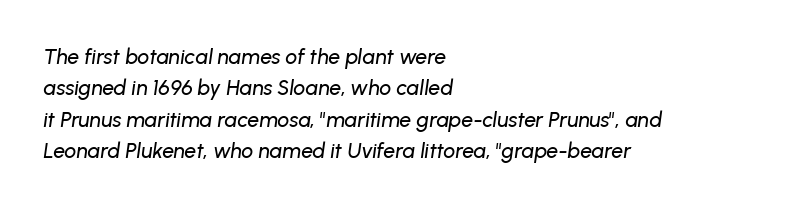
The image shows 21 px text type, italic (leaning right); set left-aligned, normal line spacing (1.5x), normal letter spacing, not underlined.
